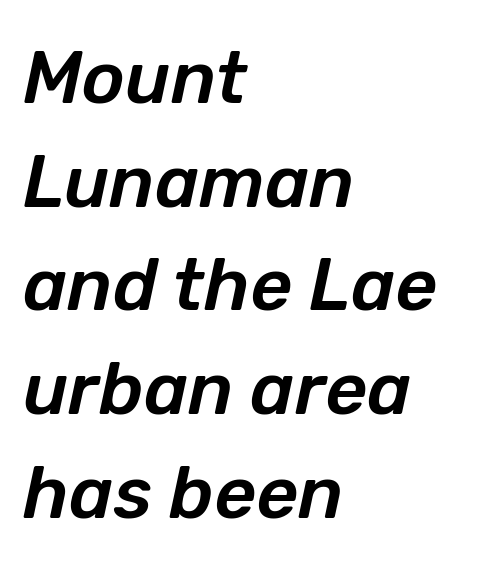
{"italic": "yes", "lean": "right", "slant_degrees": 12, "width": "normal", "stroke_contrast": "low", "x_height": "medium", "monospaced": "no", "underline": "no", "align": "left", "line_spacing": "normal", "line_spacing_ratio": 1.42, "letter_spacing": "normal", "letter_spacing_em": 0.0, "glyph_px": 73}
